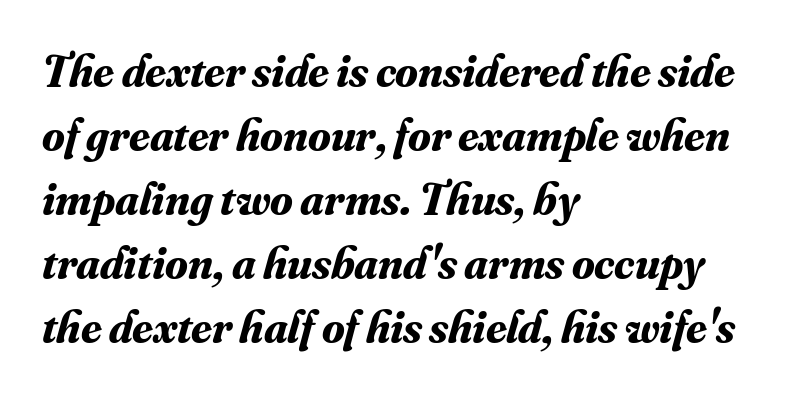
The image shows 46 px bold serif type, italic (leaning right); set left-aligned, normal line spacing (1.39x), normal letter spacing, not underlined; medium stroke contrast and a small x-height.
